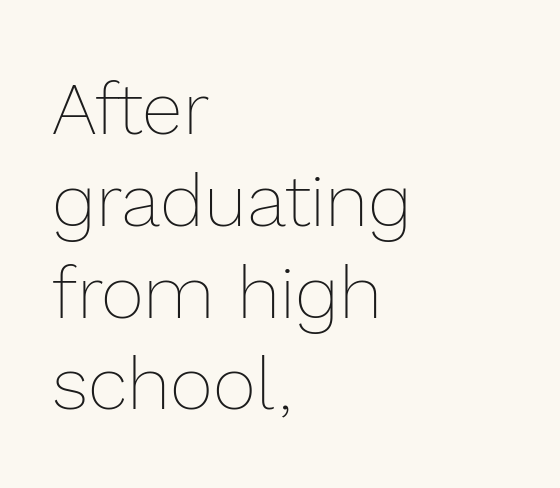
Q: Is the text bold? A: No.
Q: Is the text italic (slanted)? A: No, it is upright.
Q: Is the text underlined? A: No.
Q: How is the paragraph aligned? A: Left-aligned.
Q: Is the spacing between letters normal or unusually wide? A: Normal.
Q: Width (condensed, normal, or wide)? A: Normal.
Q: x-height? A: Medium.
Q: Monospaced? A: No.
